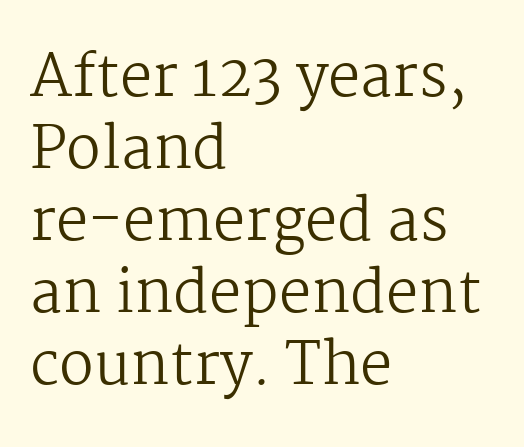
You can tell from the footed stems that serif type was used. Type without underlining. No extra ink here — the face is not bold. A typesetter would call this proportional, since set widths differ per character. The rendering anchors every line to the left-hand side.
